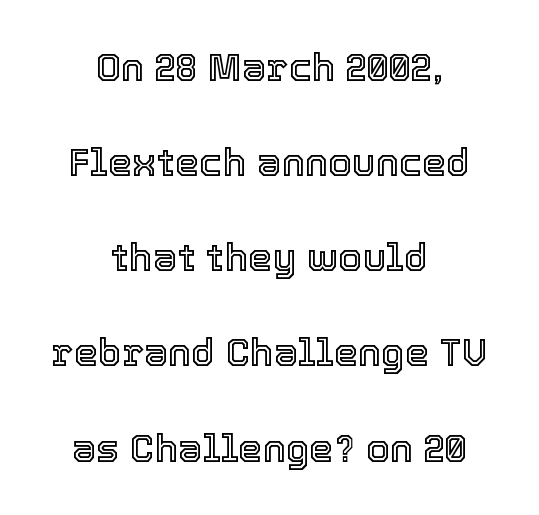
The image shows 39 px text type, upright; set centered, loose line spacing (2.44x), normal letter spacing, not underlined; a medium x-height.
